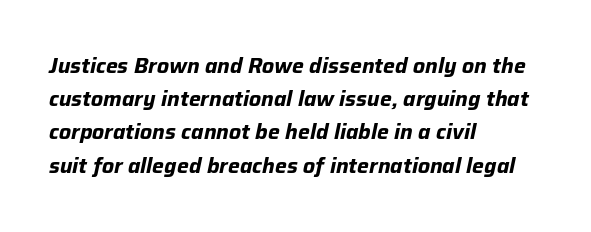
Q: Is the text bold? A: Yes.
Q: Is the text italic (slanted)? A: Yes, it leans right by about 12 degrees.
Q: Is the text underlined? A: No.
Q: How is the paragraph aligned? A: Left-aligned.
Q: Is the spacing between letters normal or unusually wide? A: Normal.
Q: Is the spacing between lines tight, normal or loose? A: Normal.
